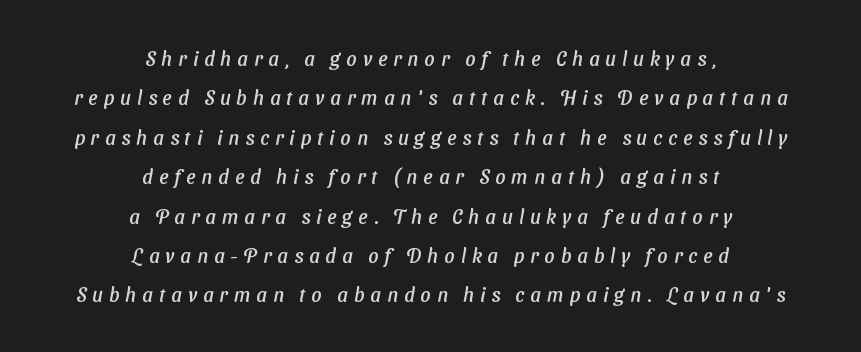
Q: Is the text underlined? A: No.
Q: How is the paragraph aligned? A: Centered.
Q: Is the spacing between letters normal or unusually wide? A: Unusually wide.
Q: Is the spacing between lines tight, normal or loose? A: Loose.
